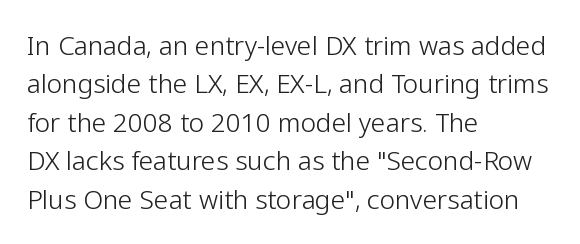
The image shows 26 px text type, upright; set left-aligned, normal line spacing (1.48x), normal letter spacing, not underlined.
